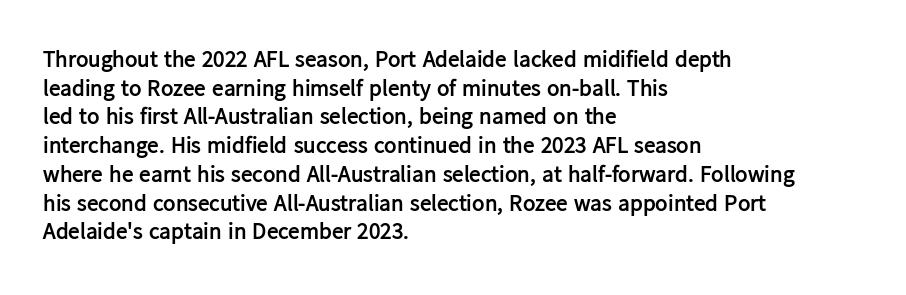
In CSS terms this would be text-align: left. On the weight axis this lands at bold, roughly 700. No word sits above an underline. Regarding leading, the lines here are spaced in the standard way. Quick note: not italic, upright. Glyph-to-glyph distance matches everyday printed text.
